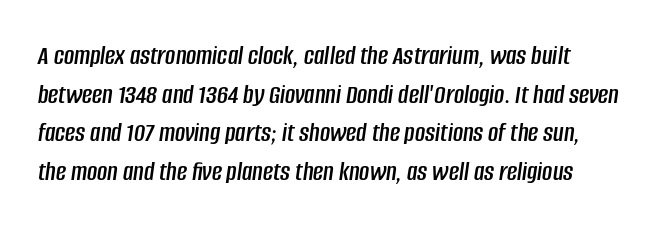
Q: Is the text italic (slanted)? A: Yes, it leans right by about 8 degrees.
Q: Is the text underlined? A: No.
Q: How is the paragraph aligned? A: Left-aligned.
Q: Is the spacing between letters normal or unusually wide? A: Normal.
Q: Is the spacing between lines tight, normal or loose? A: Normal.
Q: Width (condensed, normal, or wide)? A: Condensed.
Q: Stroke contrast? A: Low.
Q: x-height? A: Large.
Q: Monospaced? A: No.
